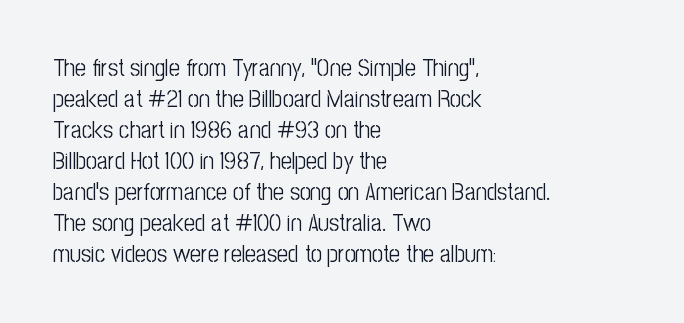
Q: Is the text bold? A: No.
Q: Is the text italic (slanted)? A: No, it is upright.
Q: Is the text underlined? A: No.
Q: How is the paragraph aligned? A: Left-aligned.
Q: Is the spacing between letters normal or unusually wide? A: Normal.
Q: Is the spacing between lines tight, normal or loose? A: Normal.
